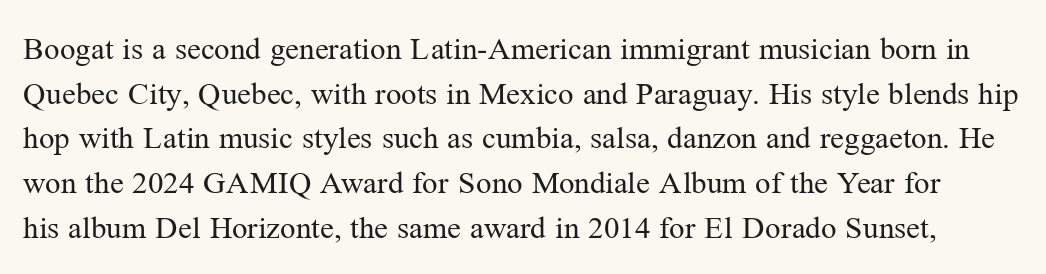
{"serif": "yes", "italic": "no", "bold": "no", "weight": "regular", "width": "normal", "stroke_contrast": "medium", "x_height": "medium", "monospaced": "no", "underline": "no", "line_spacing": "normal", "line_spacing_ratio": 1.44, "letter_spacing": "normal", "letter_spacing_em": 0.0, "glyph_px": 31}
